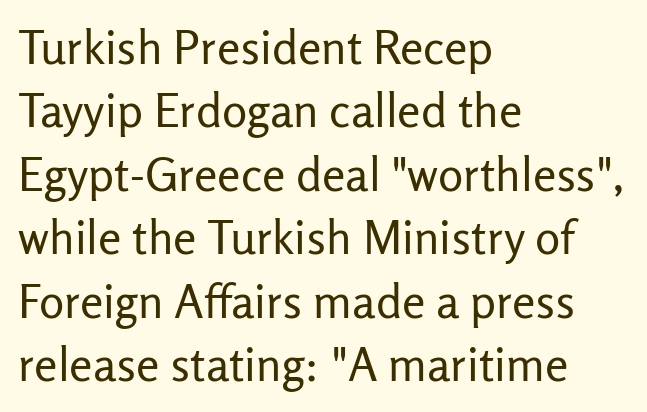
{"serif": "no", "italic": "no", "bold": "no", "weight": "regular", "width": "normal", "stroke_contrast": "low", "x_height": "medium", "monospaced": "no", "underline": "no", "align": "left", "line_spacing": "normal", "line_spacing_ratio": 1.35, "letter_spacing": "normal", "letter_spacing_em": 0.0, "glyph_px": 47}
